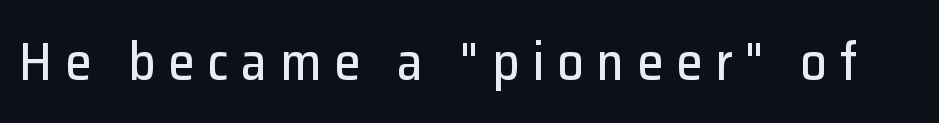
The image shows 53 px sans-serif type, upright; set unusually wide letter spacing (+0.24 em), not underlined; low stroke contrast and a medium x-height.
